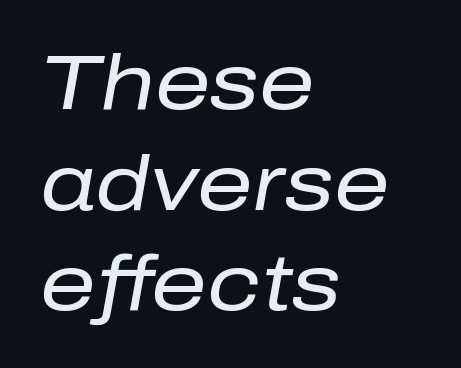
The rendering applies a slant to the glyphs. The letterforms sit shoulder to shoulder at normal distance. Lines of text with bare space underneath. This rendering uses left alignment, leaving the right contour irregular.
